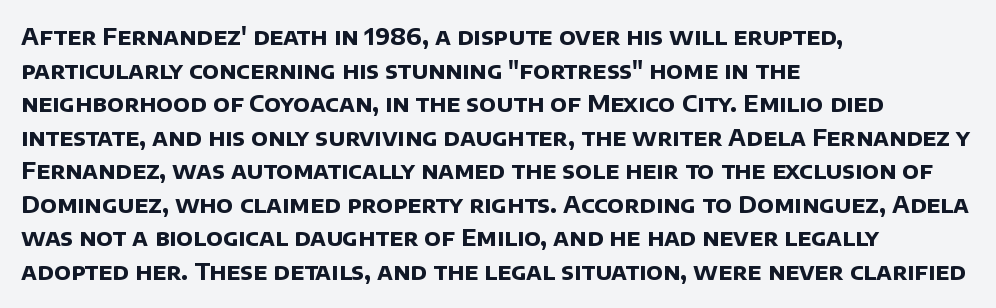
The image shows 23 px bold type; set left-aligned, normal line spacing (1.46x), normal letter spacing, not underlined.
